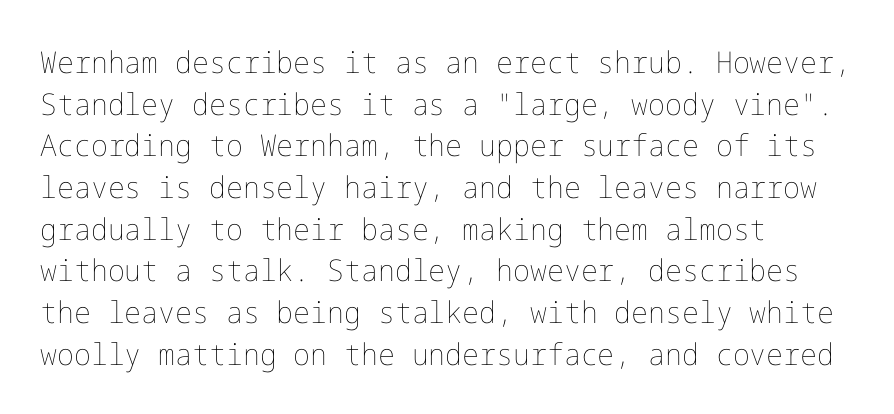
Counters stay open thanks to moderate or lighter strokes. Layout note: lines flush left. Spacing between characters is what you'd get straight out of the box. Vertically, the passage feels balanced, rows spaced as you'd expect. It's the straight-up-and-down kind of type.
